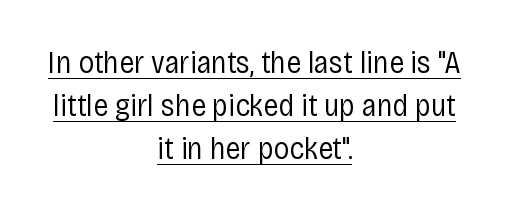
Q: Is the text bold? A: No.
Q: Is the text italic (slanted)? A: No, it is upright.
Q: Is the typeface a serif or a sans-serif typeface? A: Sans-serif.
Q: Is the text underlined? A: Yes.
Q: How is the paragraph aligned? A: Centered.
Q: Is the spacing between letters normal or unusually wide? A: Normal.
Q: Is the spacing between lines tight, normal or loose? A: Normal.
Q: Width (condensed, normal, or wide)? A: Condensed.
Q: Stroke contrast? A: Low.
Q: x-height? A: Large.
Q: Monospaced? A: No.
